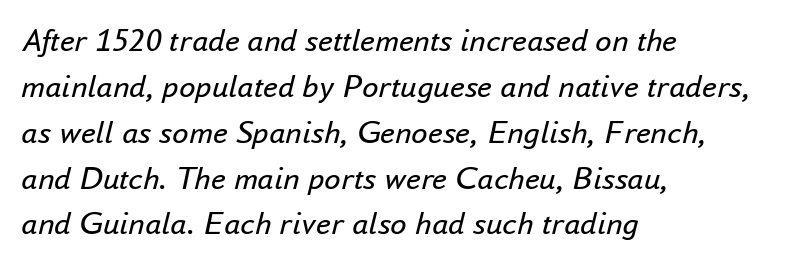
Q: Is the text bold? A: No.
Q: Is the text italic (slanted)? A: Yes, it leans right by about 16 degrees.
Q: Is the text underlined? A: No.
Q: How is the paragraph aligned? A: Left-aligned.
Q: Is the spacing between letters normal or unusually wide? A: Normal.
Q: Is the spacing between lines tight, normal or loose? A: Normal.
Q: Width (condensed, normal, or wide)? A: Normal.
Q: Stroke contrast? A: Low.
Q: x-height? A: Small.
Q: Monospaced? A: No.
